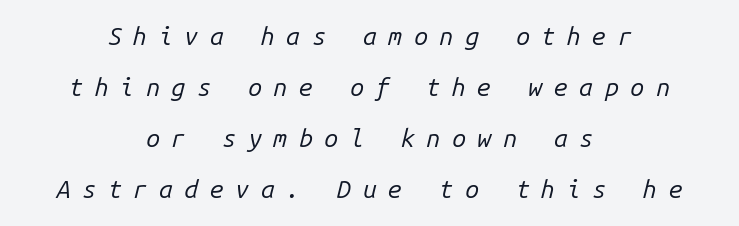
{"italic": "yes", "lean": "right", "slant_degrees": 14, "bold": "no", "underline": "no", "align": "center", "line_spacing": "loose", "line_spacing_ratio": 2.04, "letter_spacing": "wide", "letter_spacing_em": 0.46, "glyph_px": 25}
